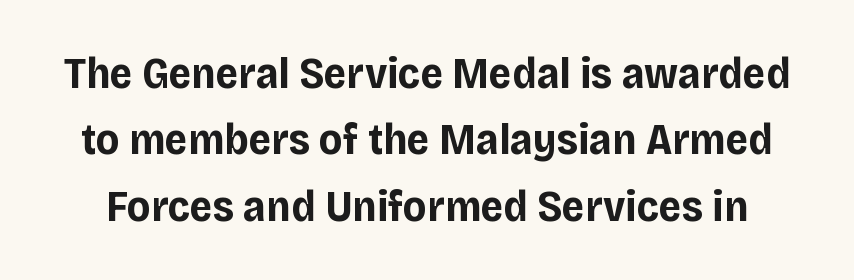
{"serif": "no", "italic": "no", "bold": "yes", "weight": "bold", "width": "normal", "stroke_contrast": "low", "x_height": "large", "monospaced": "no", "underline": "no", "line_spacing": "normal", "line_spacing_ratio": 1.51, "letter_spacing": "normal", "letter_spacing_em": 0.0, "glyph_px": 44}
